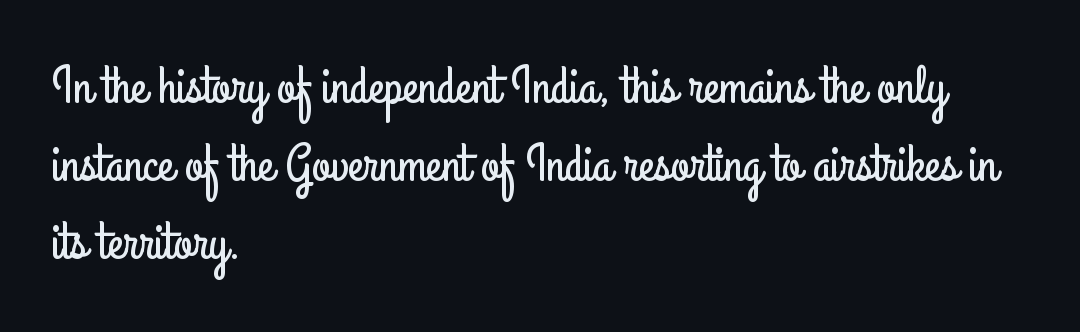
The image shows 52 px condensed sans-serif type; set left-aligned, normal line spacing (1.5x), normal letter spacing, not underlined; low stroke contrast and a small x-height.
